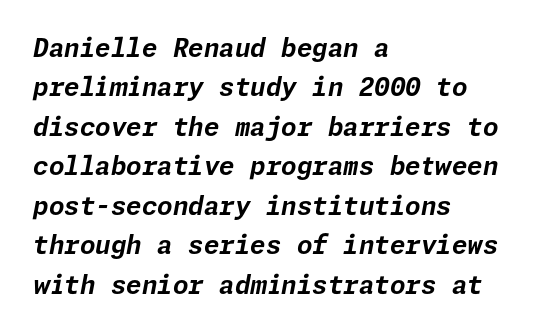
{"italic": "yes", "lean": "right", "slant_degrees": 11, "bold": "yes", "underline": "no", "align": "left", "line_spacing": "normal", "line_spacing_ratio": 1.58, "letter_spacing": "normal", "letter_spacing_em": 0.0, "glyph_px": 25}
